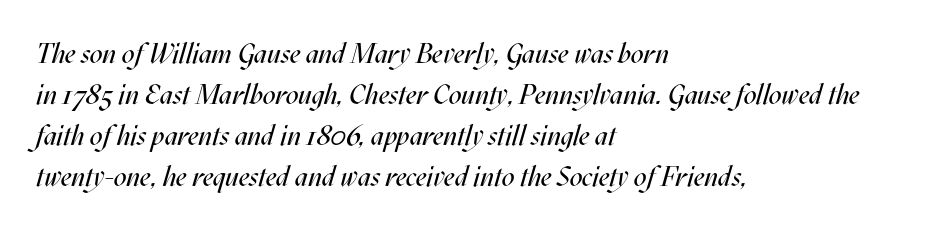
{"italic": "yes", "lean": "right", "slant_degrees": 17, "bold": "no", "weight": "regular", "width": "condensed", "stroke_contrast": "medium", "x_height": "large", "monospaced": "no", "underline": "no", "align": "left", "line_spacing": "normal", "line_spacing_ratio": 1.46, "letter_spacing": "normal", "letter_spacing_em": 0.0, "glyph_px": 28}
